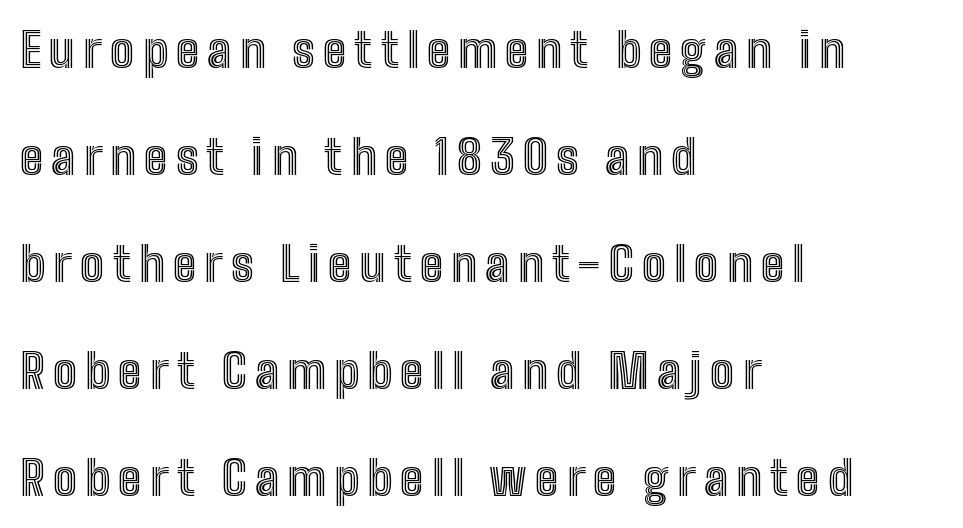
Q: Is the text italic (slanted)? A: No, it is upright.
Q: Is the text underlined? A: No.
Q: How is the paragraph aligned? A: Left-aligned.
Q: Is the spacing between lines tight, normal or loose? A: Loose.
Q: Width (condensed, normal, or wide)? A: Condensed.
Q: x-height? A: Medium.
Q: Monospaced? A: No.
